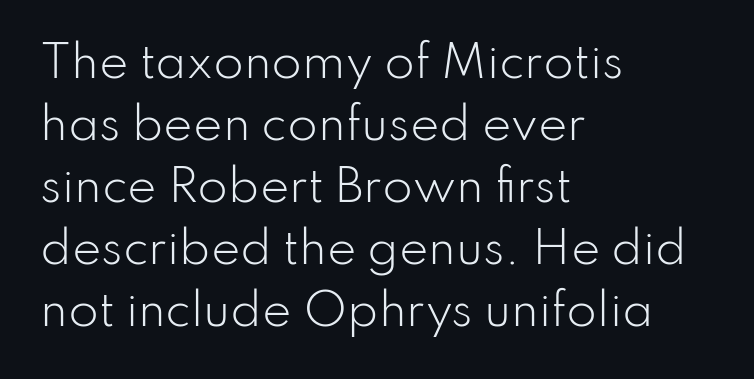
Q: Is the text bold? A: No.
Q: Is the text italic (slanted)? A: No, it is upright.
Q: Is the typeface a serif or a sans-serif typeface? A: Sans-serif.
Q: Is the text underlined? A: No.
Q: How is the paragraph aligned? A: Left-aligned.
Q: Is the spacing between letters normal or unusually wide? A: Normal.
Q: Is the spacing between lines tight, normal or loose? A: Normal.
Q: Width (condensed, normal, or wide)? A: Normal.
Q: Stroke contrast? A: Low.
Q: x-height? A: Small.
Q: Monospaced? A: No.
